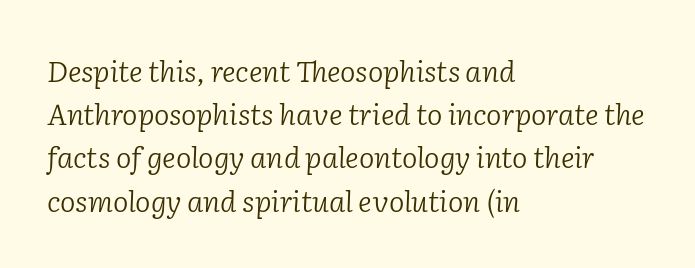
This sample uses a serif face. Proportional: the letters do not fall into vertical columns. Quick note: interline space is typical. Lines of text with bare space underneath.
